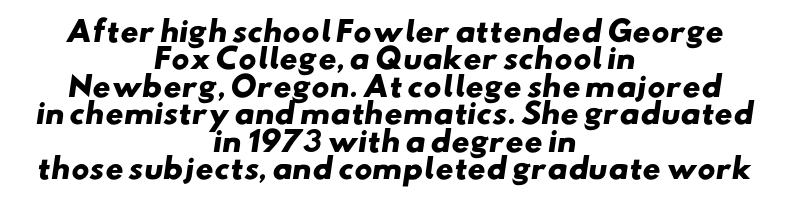
Q: Is the text bold? A: Yes.
Q: Is the typeface a serif or a sans-serif typeface? A: Sans-serif.
Q: Is the text underlined? A: No.
Q: How is the paragraph aligned? A: Centered.
Q: Is the spacing between letters normal or unusually wide? A: Normal.
Q: Is the spacing between lines tight, normal or loose? A: Tight.
Q: Width (condensed, normal, or wide)? A: Wide.
Q: Stroke contrast? A: Low.
Q: x-height? A: Small.
Q: Monospaced? A: No.
